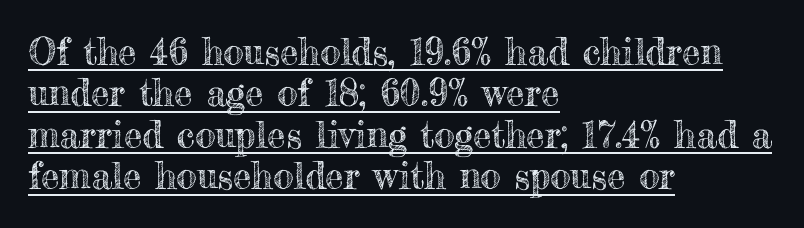
{"italic": "no", "width": "normal", "x_height": "small", "monospaced": "no", "underline": "yes", "align": "left", "line_spacing": "tight", "line_spacing_ratio": 1.12, "letter_spacing": "normal", "letter_spacing_em": 0.0, "glyph_px": 37}
